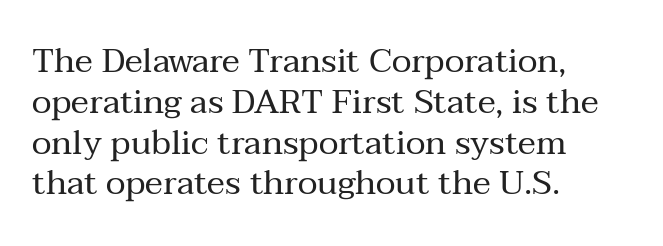
Q: Is the text bold? A: No.
Q: Is the text italic (slanted)? A: No, it is upright.
Q: Is the typeface a serif or a sans-serif typeface? A: Serif.
Q: Is the text underlined? A: No.
Q: How is the paragraph aligned? A: Left-aligned.
Q: Is the spacing between letters normal or unusually wide? A: Normal.
Q: Width (condensed, normal, or wide)? A: Normal.
Q: Stroke contrast? A: Medium.
Q: x-height? A: Medium.
Q: Monospaced? A: No.
